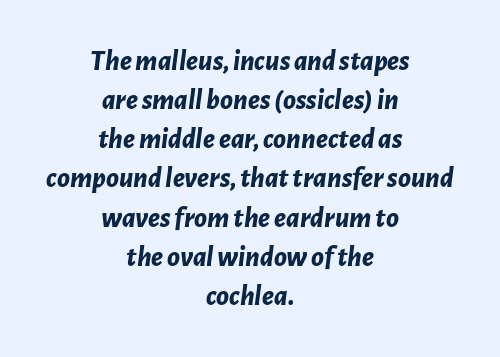
The passage shown is typed in a proportional face where columns would drift. I'd describe the lettering as bold — thick and assertive. Italic: yes, the glyphs are oblique. Vertically, the passage feels balanced, rows spaced as you'd expect. Descenders are the only things crossing below the line. This rendering leaves character spacing at its baseline value.
